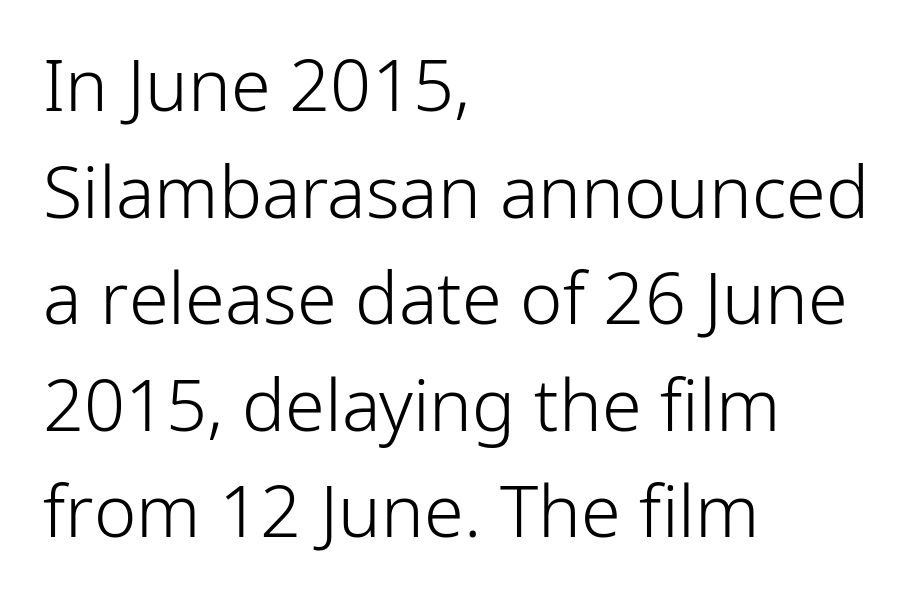
{"serif": "no", "italic": "no", "bold": "no", "weight": "light", "width": "normal", "stroke_contrast": "low", "x_height": "medium", "monospaced": "no", "underline": "no", "align": "left", "line_spacing": "normal", "line_spacing_ratio": 1.48, "letter_spacing": "normal", "letter_spacing_em": 0.0, "glyph_px": 72}
